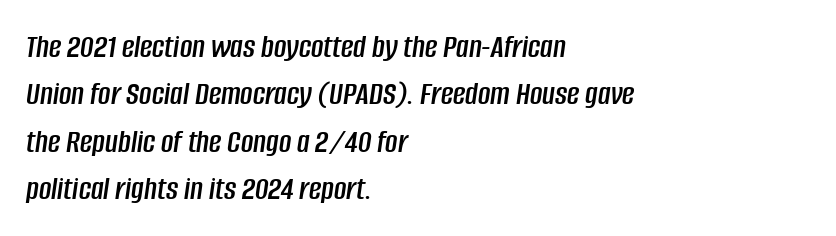
The image shows 34 px condensed type, italic (leaning right); set left-aligned, normal line spacing (1.39x), normal letter spacing, not underlined; low stroke contrast and a large x-height.
